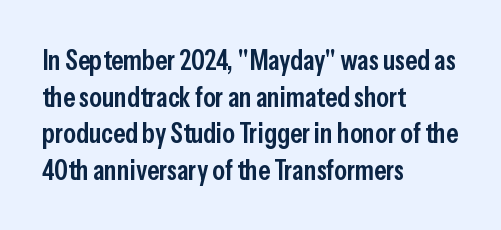
Q: Is the text bold? A: Semi-bold.
Q: Is the text italic (slanted)? A: No, it is upright.
Q: Is the typeface a serif or a sans-serif typeface? A: Sans-serif.
Q: Is the text underlined? A: No.
Q: How is the paragraph aligned? A: Left-aligned.
Q: Is the spacing between letters normal or unusually wide? A: Normal.
Q: Is the spacing between lines tight, normal or loose? A: Normal.
Q: Width (condensed, normal, or wide)? A: Condensed.
Q: Stroke contrast? A: Low.
Q: x-height? A: Medium.
Q: Monospaced? A: No.
